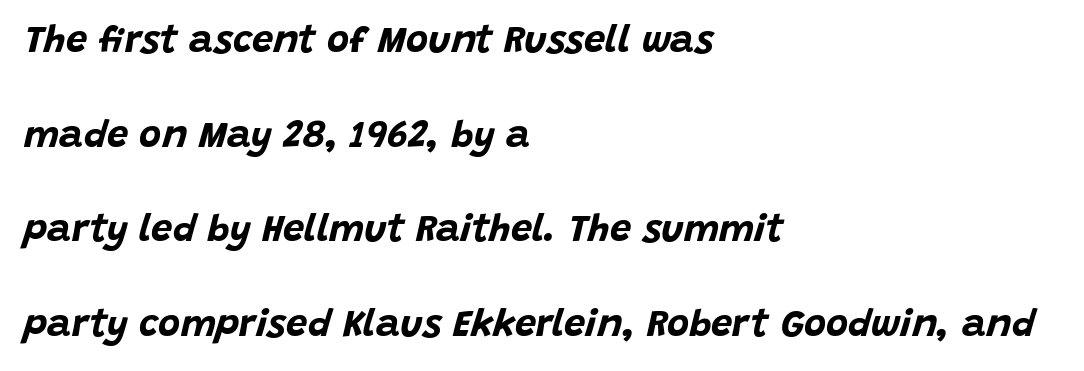
Q: Is the text bold? A: Yes.
Q: Is the text italic (slanted)? A: Yes, it leans right by about 15 degrees.
Q: Is the text underlined? A: No.
Q: How is the paragraph aligned? A: Left-aligned.
Q: Is the spacing between letters normal or unusually wide? A: Normal.
Q: Is the spacing between lines tight, normal or loose? A: Loose.
Q: Width (condensed, normal, or wide)? A: Normal.
Q: Stroke contrast? A: Low.
Q: x-height? A: Large.
Q: Monospaced? A: No.
